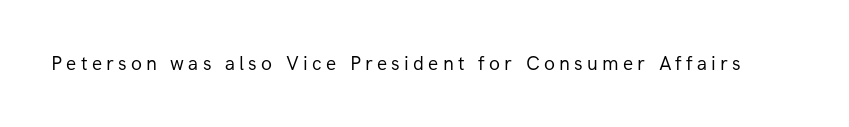
{"italic": "no", "bold": "no", "underline": "no", "letter_spacing": "wide", "letter_spacing_em": 0.21, "glyph_px": 20}
